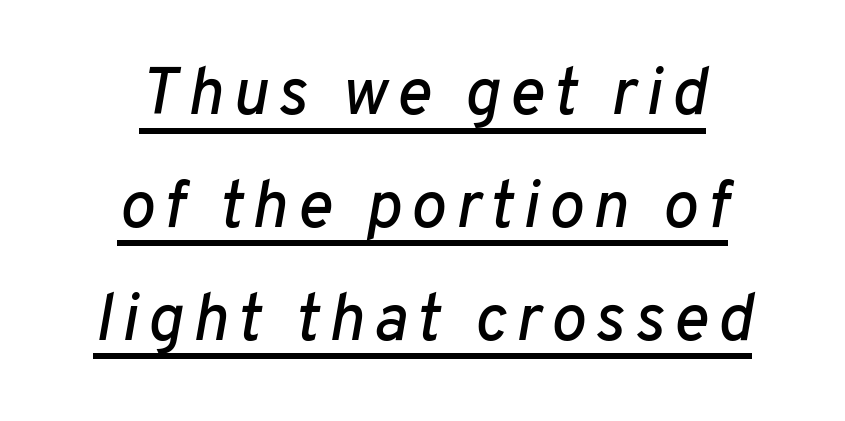
The image shows 66 px text type, italic (leaning right); set centered, line spacing 1.71x, underlined; low stroke contrast and a medium x-height.
